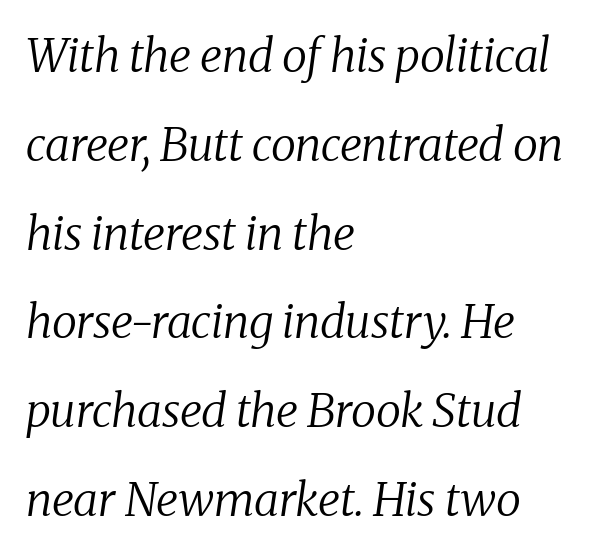
The image shows 46 px regular-weight serif type, italic (leaning right); set left-aligned, loose line spacing (1.93x), normal letter spacing, not underlined; medium stroke contrast and a medium x-height.
